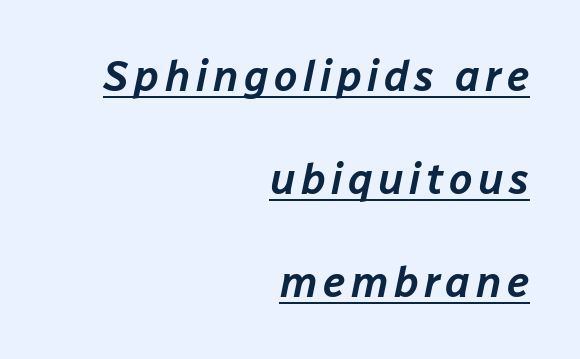
Quick note: italic. Widely set lines give the paragraph a tall, airy silhouette. Proportional: the letters do not fall into vertical columns. The lettering is marked with a stroke running underneath it.
